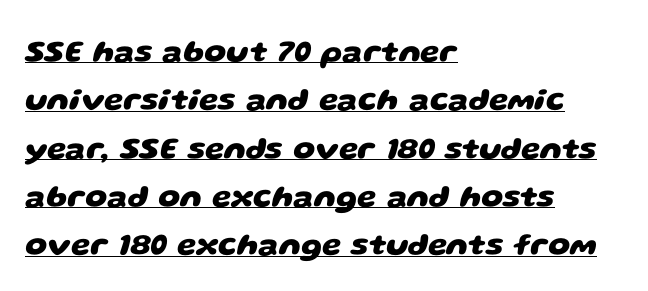
Decoration check: the copy is underlined. Does the weight exceed regular? Yes, all the way to bold. Font category for this specimen: sans-serif. Note the varied advance widths — an 'i' is clearly narrower than an 'm'.
